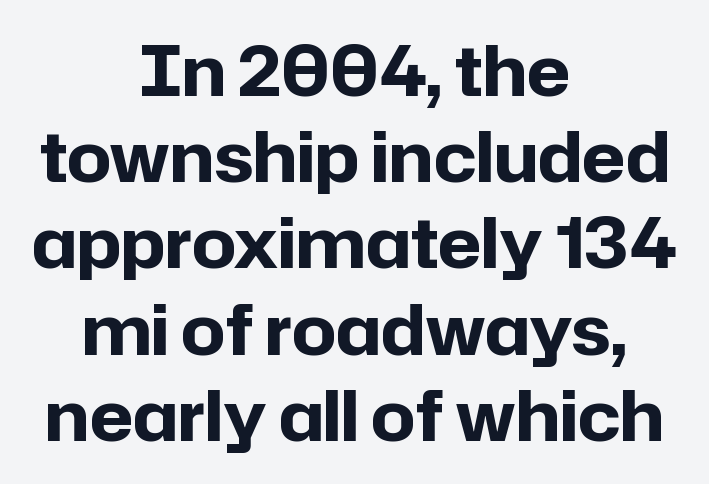
Q: Is the text bold? A: Yes.
Q: Is the text italic (slanted)? A: No, it is upright.
Q: Is the typeface a serif or a sans-serif typeface? A: Sans-serif.
Q: Is the text underlined? A: No.
Q: How is the paragraph aligned? A: Centered.
Q: Is the spacing between letters normal or unusually wide? A: Normal.
Q: Is the spacing between lines tight, normal or loose? A: Normal.
Q: Width (condensed, normal, or wide)? A: Normal.
Q: Stroke contrast? A: Low.
Q: x-height? A: Medium.
Q: Monospaced? A: No.
